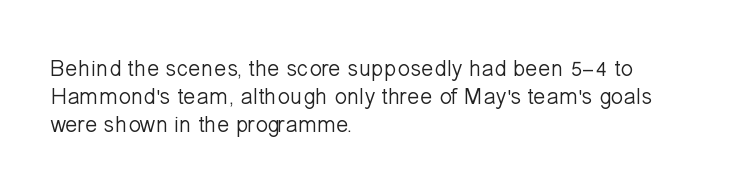
{"italic": "no", "bold": "no", "underline": "no", "align": "left", "line_spacing_ratio": 1.22, "letter_spacing": "normal", "letter_spacing_em": 0.0, "glyph_px": 23}
